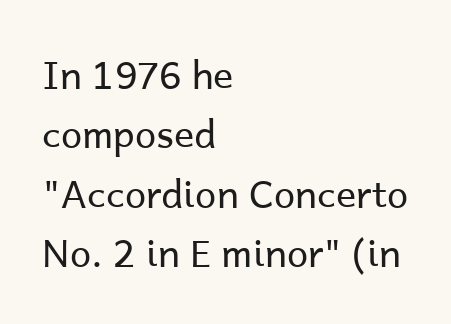
Q: Is the text bold? A: No.
Q: Is the text italic (slanted)? A: No, it is upright.
Q: Is the typeface a serif or a sans-serif typeface? A: Sans-serif.
Q: Is the text underlined? A: No.
Q: How is the paragraph aligned? A: Left-aligned.
Q: Is the spacing between letters normal or unusually wide? A: Normal.
Q: Is the spacing between lines tight, normal or loose? A: Normal.
Q: Width (condensed, normal, or wide)? A: Normal.
Q: Stroke contrast? A: Low.
Q: x-height? A: Medium.
Q: Monospaced? A: No.
